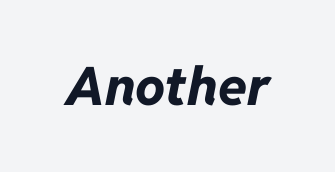
{"italic": "yes", "lean": "right", "slant_degrees": 11, "bold": "yes", "weight": "bold", "width": "normal", "stroke_contrast": "low", "x_height": "medium", "monospaced": "no", "underline": "no", "letter_spacing": "normal", "letter_spacing_em": 0.0, "glyph_px": 53}
